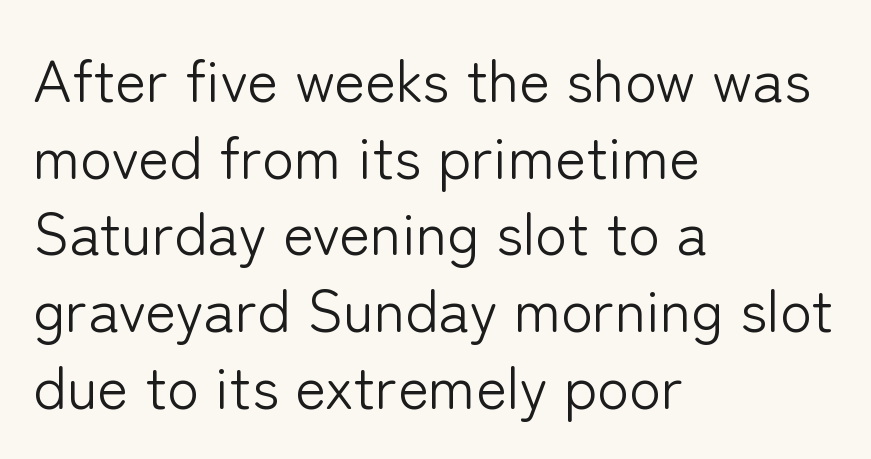
{"serif": "no", "italic": "no", "bold": "no", "weight": "light", "width": "normal", "stroke_contrast": "low", "x_height": "medium", "monospaced": "no", "underline": "no", "align": "left", "line_spacing": "normal", "line_spacing_ratio": 1.3, "letter_spacing": "normal", "letter_spacing_em": 0.0, "glyph_px": 59}
